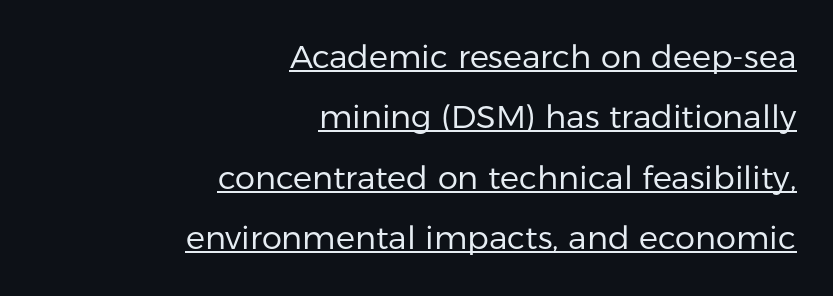
Q: Is the text bold? A: No.
Q: Is the text italic (slanted)? A: No, it is upright.
Q: Is the typeface a serif or a sans-serif typeface? A: Sans-serif.
Q: Is the text underlined? A: Yes.
Q: How is the paragraph aligned? A: Right-aligned.
Q: Is the spacing between letters normal or unusually wide? A: Normal.
Q: Width (condensed, normal, or wide)? A: Normal.
Q: Stroke contrast? A: Low.
Q: x-height? A: Medium.
Q: Monospaced? A: No.
